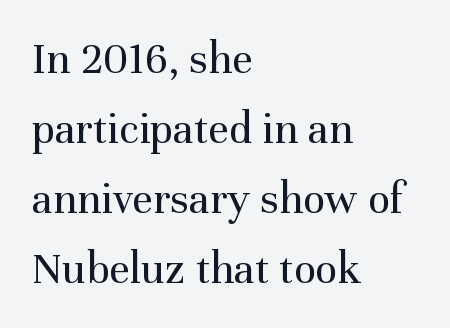
The image shows 46 px regular-weight serif type, upright; set left-aligned, normal line spacing (1.52x), normal letter spacing, not underlined; medium stroke contrast and a medium x-height.
